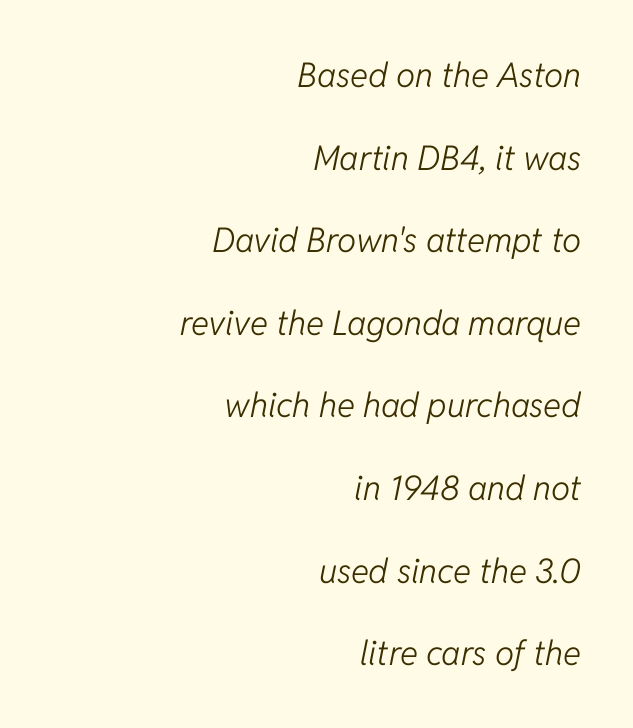
Does the lettering tilt? It does — this is italic. The gaps between neighbouring characters are ordinary and unremarkable. The typeface has the unassuming heft of standard copy or less. The line-height multiplier appears high, well above default.
